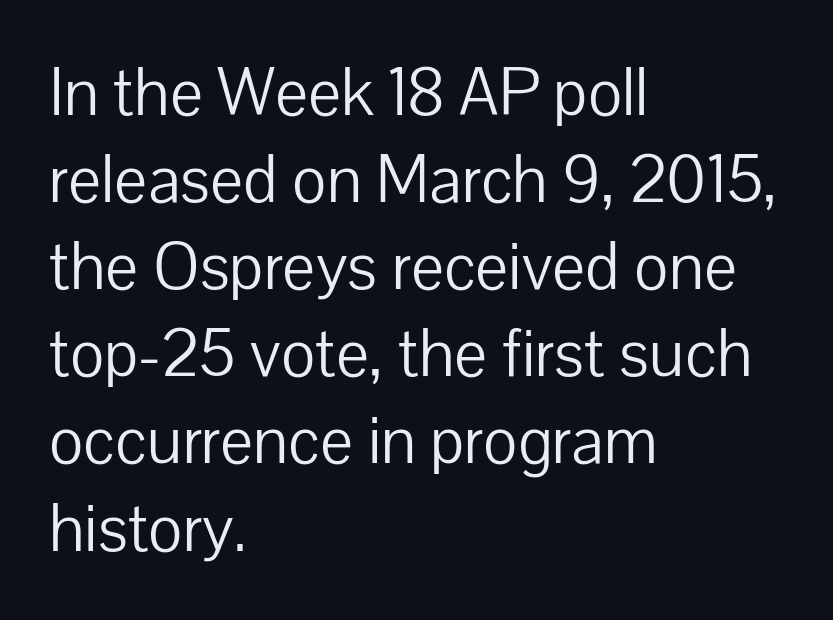
Upright lettering throughout. This rendering employs a face without finishing strokes, i.e., a sans-serif. No word sits above an underline. The setting favours the left margin, as ordinary paragraphs usually do. The passage shown is typed in a proportional face where columns would drift.
